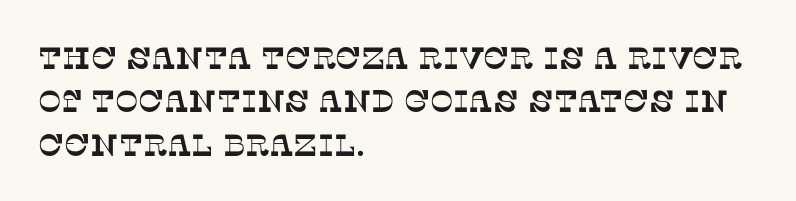
The image shows 31 px serif type; set left-aligned, normal line spacing (1.4x), normal letter spacing, not underlined; low stroke contrast and a large x-height.
